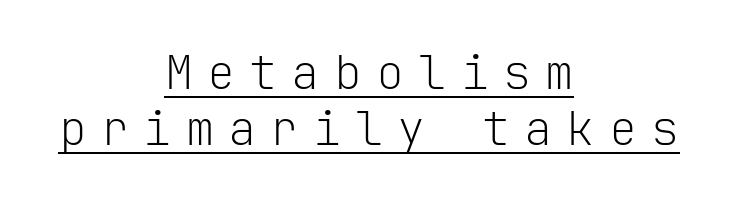
The image shows 47 px light sans-serif type, upright, monospaced; set centered, line spacing 1.19x, unusually wide letter spacing (+0.3 em), underlined; low stroke contrast and a medium x-height.
